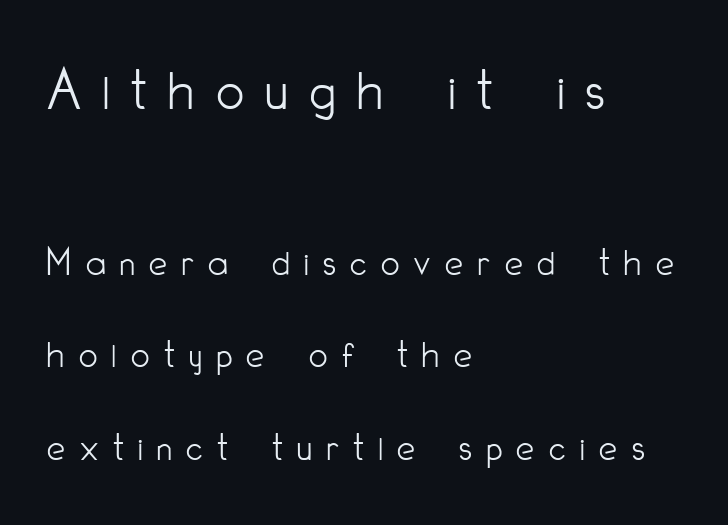
{"serif": "no", "italic": "no", "bold": "no", "weight": "light", "width": "condensed", "stroke_contrast": "low", "x_height": "small", "monospaced": "no", "underline": "no", "align": "left", "line_spacing": "loose", "line_spacing_ratio": 2.25, "letter_spacing": "wide", "letter_spacing_em": 0.35, "larger_block": "first", "size_ratio": 1.49, "glyph_px": 61}
